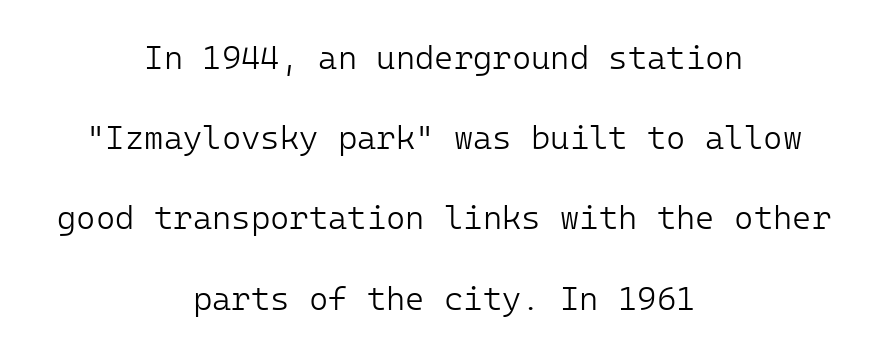
To sum up the face: it is a sans, with no serifs. The strip under each line holds only bare page. Caption: multi-line text, centered on the measure. Weight: in the light-to-regular range. Is there much room between lines? Yes — plenty of vertical air separates them. Do the letters lean? They stand straight.
